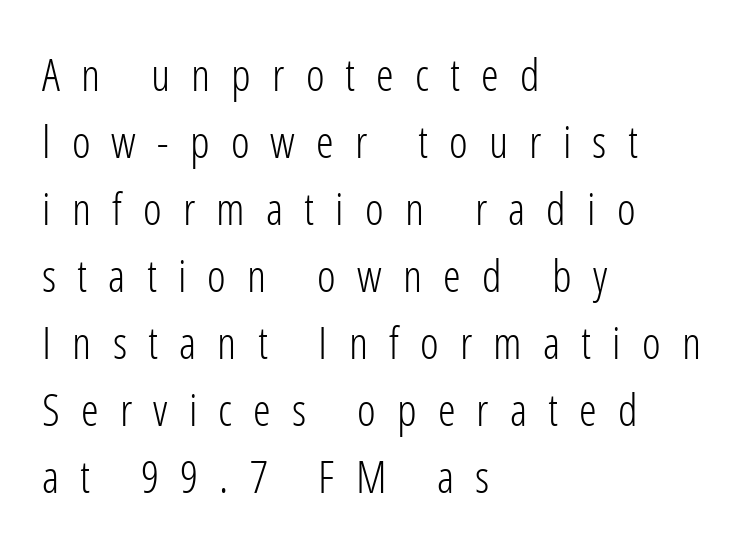
The block of text has a typical density, with ordinary space between rows. The baseline area is clear. Posture: upright roman. Do the characters align in a grid? No, the font is proportional. Spacing between characters has been opened up far beyond the box default. This is not heavy type; no bold has been used.
